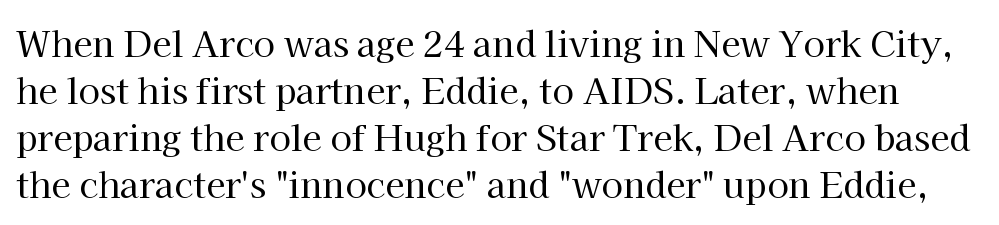
The characters display serif detailing at their extremities. A typesetter would call this zero additional tracking. Proportional: the letters do not fall into vertical columns. A clean baseline with only descenders dipping below it. The lettering stays uniformly vertical, giving the passage a roman look. No chunkiness to these letters — they're not bold.
